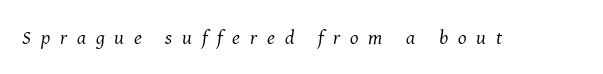
The area under the type is left untouched. Stem width sits at or under what a default text font uses. Compared with typical body copy, the letter spacing here is much looser. Yep, that's italic — everything's leaning.
